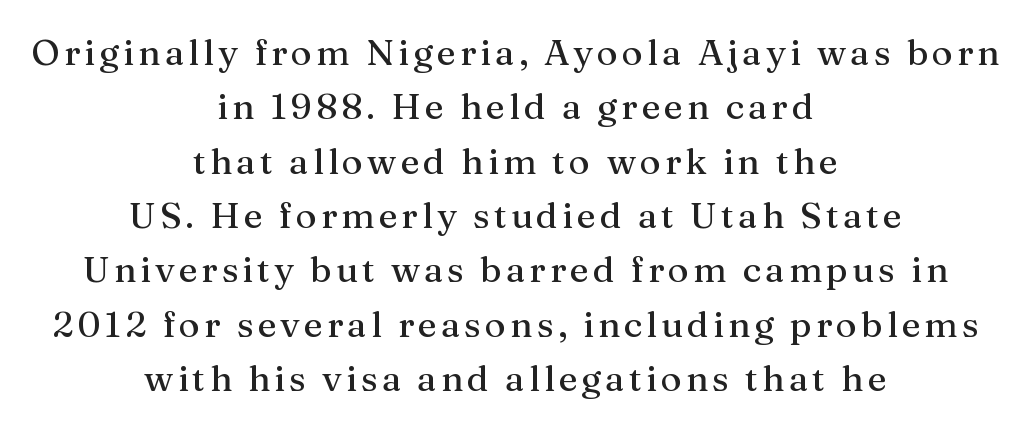
Q: Is the text italic (slanted)? A: No, it is upright.
Q: Is the typeface a serif or a sans-serif typeface? A: Serif.
Q: Is the text underlined? A: No.
Q: How is the paragraph aligned? A: Centered.
Q: Is the spacing between lines tight, normal or loose? A: Normal.
Q: Width (condensed, normal, or wide)? A: Normal.
Q: Stroke contrast? A: Medium.
Q: x-height? A: Medium.
Q: Monospaced? A: No.
